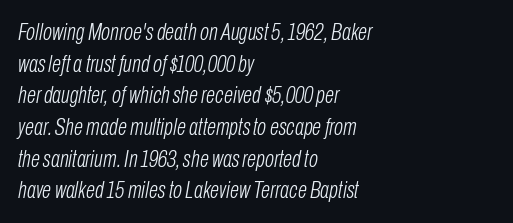
The image shows 24 px text type, italic (leaning right); set left-aligned, normal line spacing (1.32x), normal letter spacing, not underlined.
